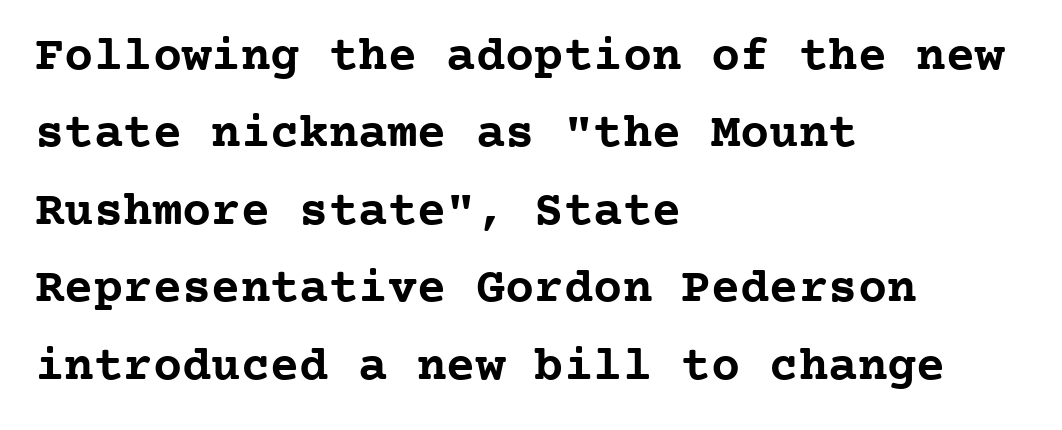
Q: Is the text bold? A: Yes.
Q: Is the text italic (slanted)? A: No, it is upright.
Q: Is the typeface a serif or a sans-serif typeface? A: Serif.
Q: Is the text underlined? A: No.
Q: How is the paragraph aligned? A: Left-aligned.
Q: Is the spacing between letters normal or unusually wide? A: Normal.
Q: Is the spacing between lines tight, normal or loose? A: Normal.
Q: Width (condensed, normal, or wide)? A: Normal.
Q: Stroke contrast? A: Low.
Q: x-height? A: Medium.
Q: Monospaced? A: Yes.
